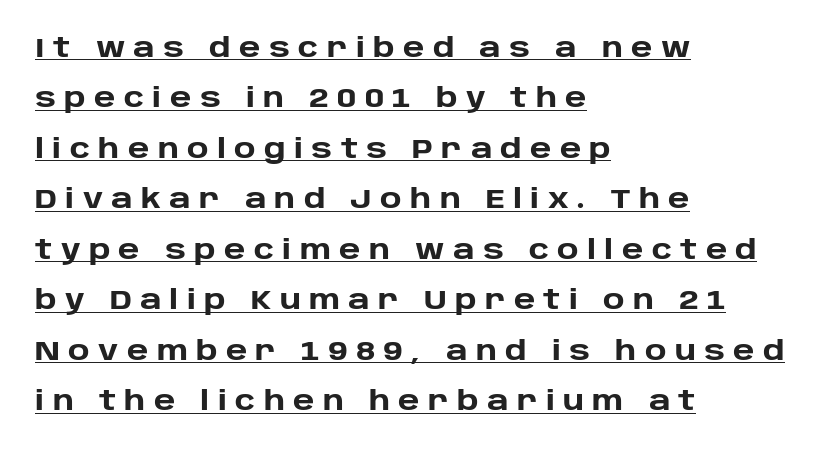
Q: Is the text bold? A: Yes.
Q: Is the text italic (slanted)? A: No, it is upright.
Q: Is the text underlined? A: Yes.
Q: How is the paragraph aligned? A: Left-aligned.
Q: Is the spacing between letters normal or unusually wide? A: Unusually wide.
